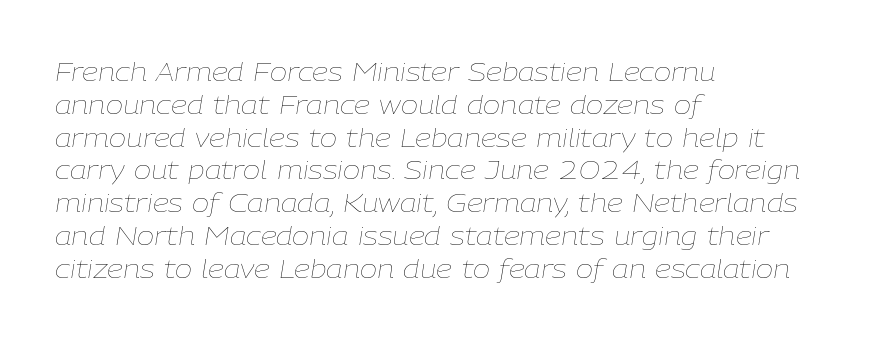
The image shows 26 px text type, italic (leaning right); set left-aligned, normal line spacing (1.26x), normal letter spacing, not underlined.
